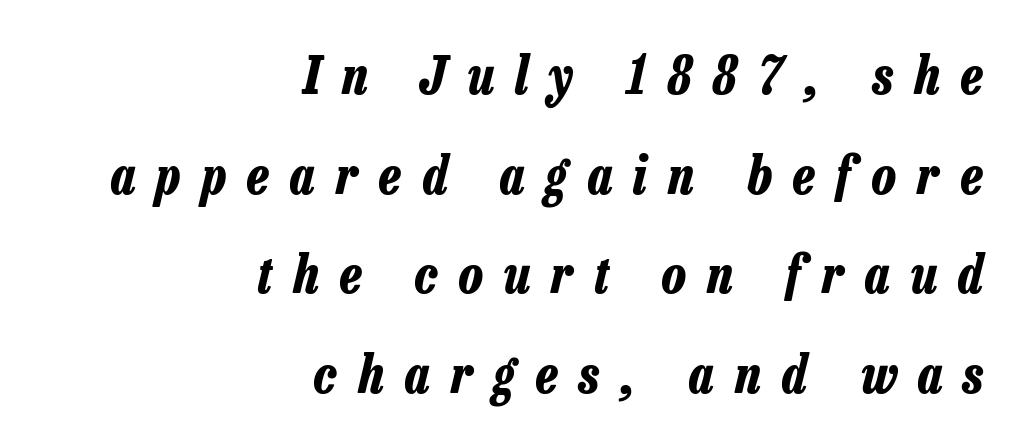
The specimen reads as italic at a glance. The rendering uses natural spacing where letterforms have individual widths. The gaps between neighbouring characters are conspicuously large. Bare-footed words on every line.
